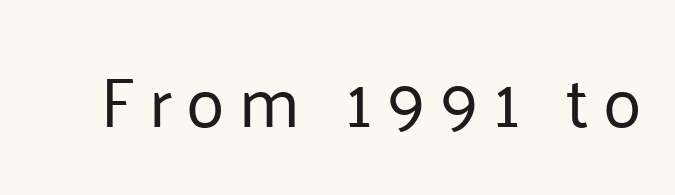
The image shows 71 px regular-weight sans-serif type, upright; set unusually wide letter spacing (+0.2 em), not underlined; low stroke contrast and a medium x-height.
